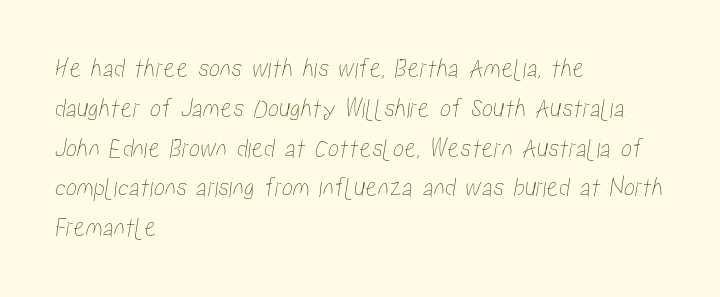
The image shows 28 px condensed type; set left-aligned, normal line spacing (1.42x), normal letter spacing, not underlined; low stroke contrast and a medium x-height.
